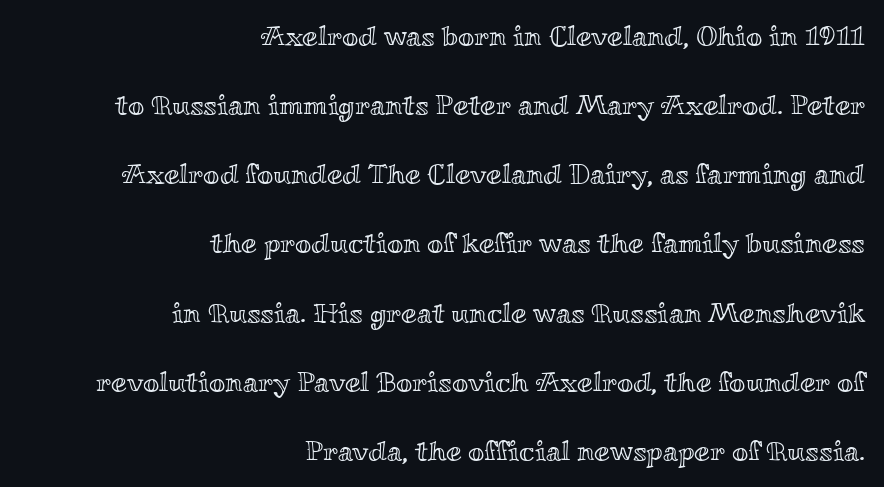
Whoever set this chose breathing room over compactness in the vertical rhythm. Each line ends at the same right margin while the left side varies. A typesetter would call this proportional, since set widths differ per character. Each row of text sits above clean, open space.
